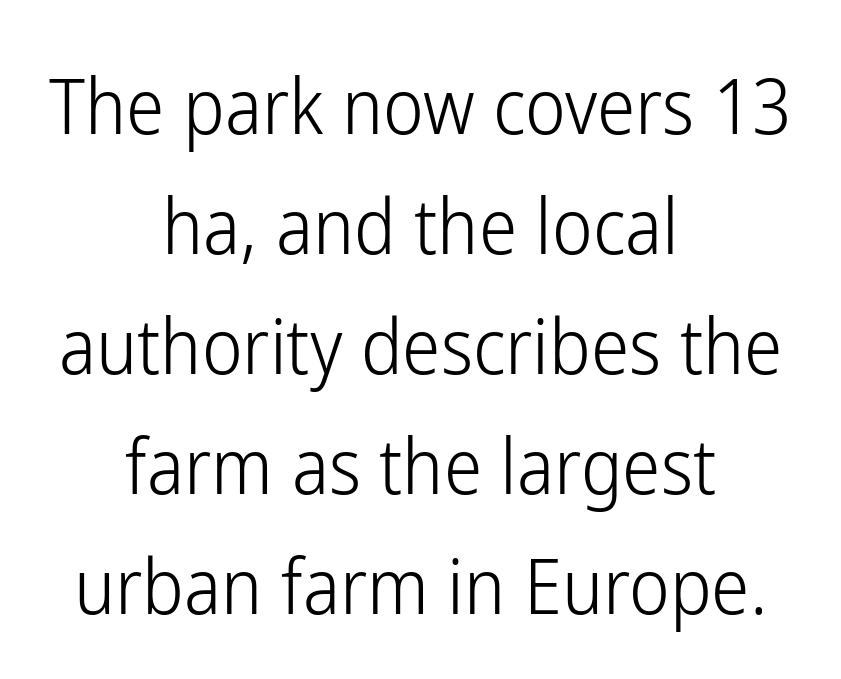
Nothing unusual about the tracking: characters are spaced as the font intends. Does the type have serifs? No, each stem ends abruptly. Is there much room between lines? A standard amount, neither cramped nor airy. These lines are rendered in a variable-pitch font.
